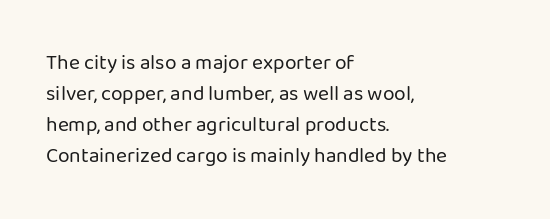
The image shows 21 px text type, upright; set left-aligned, normal line spacing (1.47x), normal letter spacing, not underlined.
